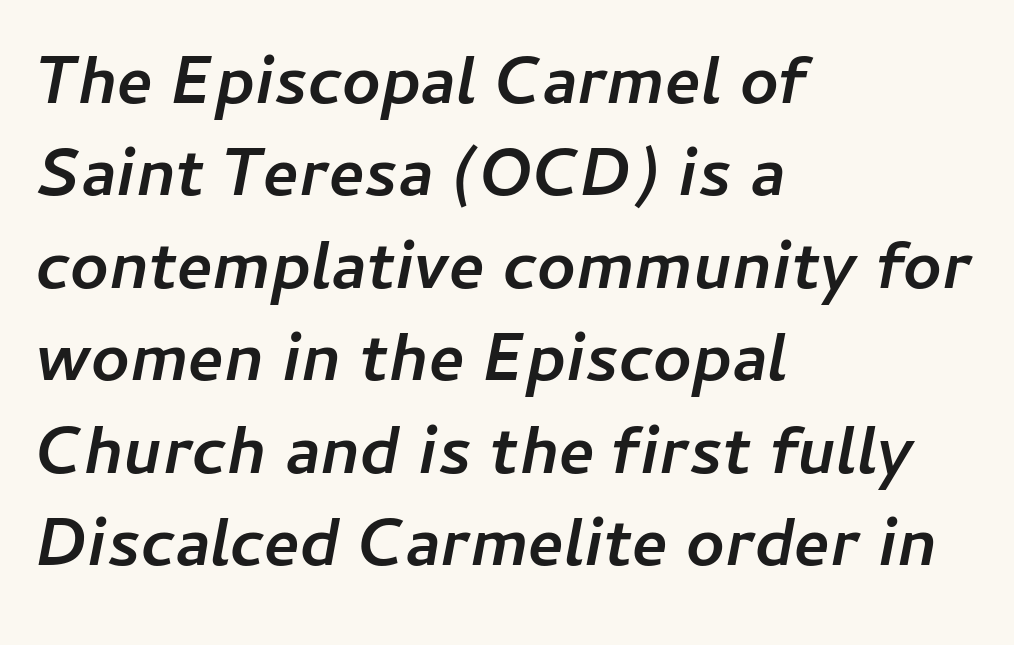
Looks like regular typesetting: each glyph gets only the width it needs. Would a proofreader flag this as italicized? Yes. The horizontal fit of the characters is conventional and even. Type without underlining. Strokes here are thick enough to call this a true bold. Line spacing here is normal.
